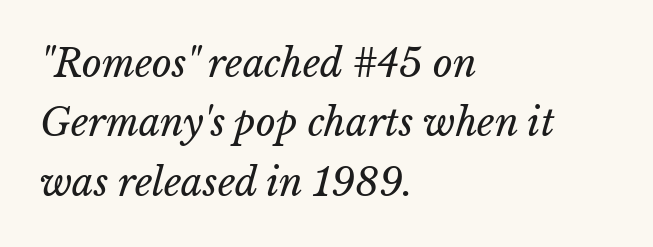
The image shows 38 px regular-weight type, italic (leaning right); set left-aligned, normal line spacing (1.56x), normal letter spacing, not underlined; low stroke contrast and a medium x-height.
